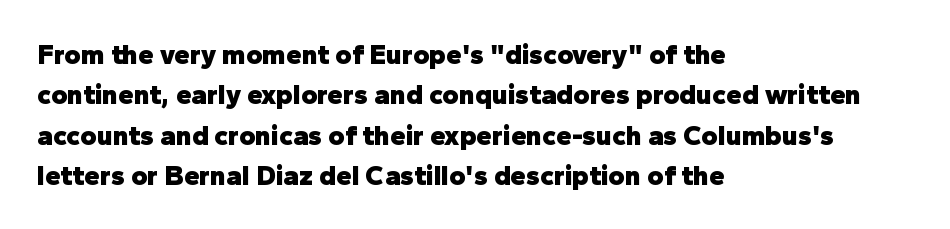
This is heavy type, rendered in bold. Students, observe: this is what conventionally led text looks like. Posture: straight, roman, zero tilt. Each line starts at the same left margin while the right side varies.
